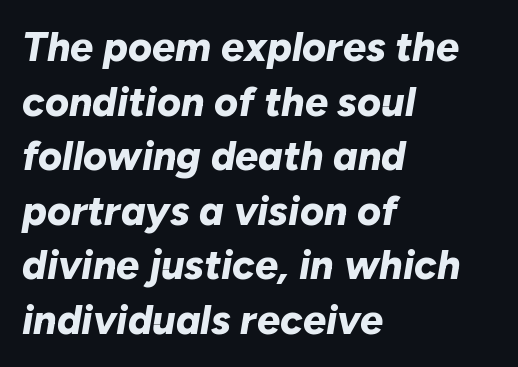
The image shows 41 px bold type, italic (leaning right); set left-aligned, normal line spacing (1.33x), normal letter spacing, not underlined; low stroke contrast and a medium x-height.
